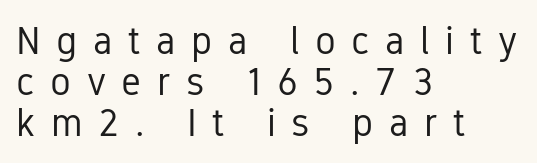
Q: Is the text bold? A: No.
Q: Is the text italic (slanted)? A: No, it is upright.
Q: Is the typeface a serif or a sans-serif typeface? A: Sans-serif.
Q: Is the text underlined? A: No.
Q: How is the paragraph aligned? A: Left-aligned.
Q: Is the spacing between letters normal or unusually wide? A: Unusually wide.
Q: Is the spacing between lines tight, normal or loose? A: Tight.
Q: Width (condensed, normal, or wide)? A: Condensed.
Q: Stroke contrast? A: Low.
Q: x-height? A: Medium.
Q: Monospaced? A: No.
